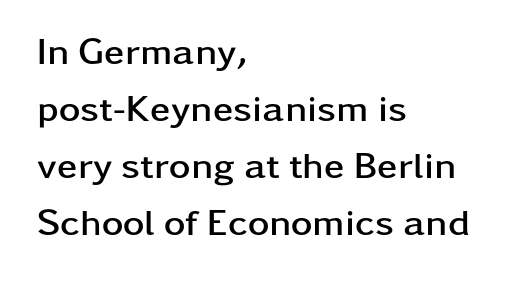
{"serif": "no", "italic": "no", "bold": "yes", "weight": "semibold", "width": "wide", "stroke_contrast": "low", "x_height": "medium", "monospaced": "no", "underline": "no", "align": "left", "line_spacing": "normal", "line_spacing_ratio": 1.54, "letter_spacing": "normal", "letter_spacing_em": 0.0, "glyph_px": 37}
